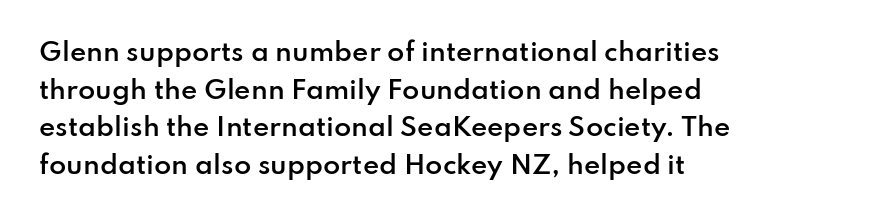
Q: Is the text bold? A: Semi-bold.
Q: Is the text italic (slanted)? A: No, it is upright.
Q: Is the text underlined? A: No.
Q: How is the paragraph aligned? A: Left-aligned.
Q: Is the spacing between letters normal or unusually wide? A: Normal.
Q: Is the spacing between lines tight, normal or loose? A: Normal.
